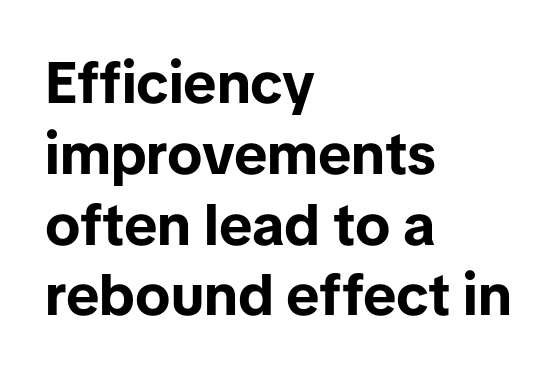
{"serif": "no", "italic": "no", "bold": "yes", "weight": "bold", "width": "normal", "stroke_contrast": "low", "x_height": "medium", "monospaced": "no", "underline": "no", "align": "left", "line_spacing_ratio": 1.22, "letter_spacing": "normal", "letter_spacing_em": 0.0, "glyph_px": 58}
